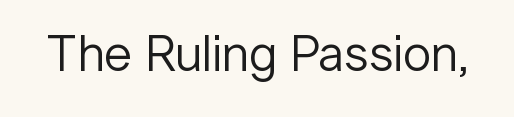
The image shows 51 px regular-weight sans-serif type, upright; set normal letter spacing, not underlined; low stroke contrast and a medium x-height.
